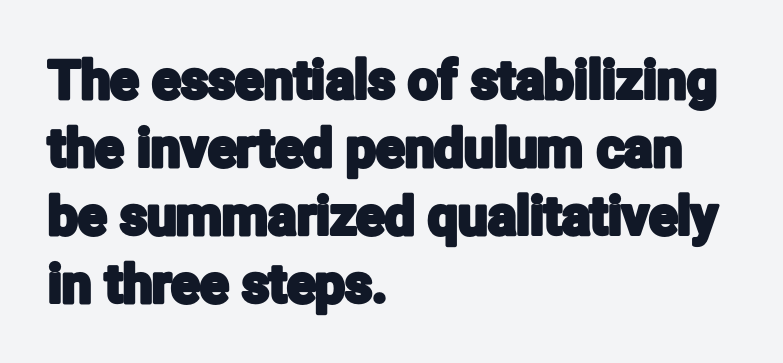
The designer went with a sans here, leaving each stem footless. Do the characters align in a grid? No, the font is proportional. Leading matches the norm, producing a regular column. The passage is arranged the way most books set body copy — flush left.
